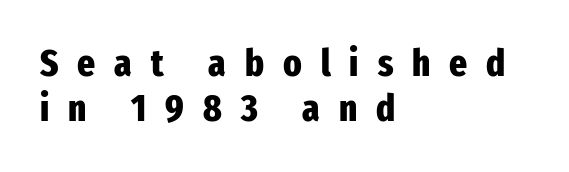
The image shows 38 px heavy, condensed sans-serif type, upright; set left-aligned, line spacing 1.18x, unusually wide letter spacing (+0.5 em), not underlined; low stroke contrast and a medium x-height.
